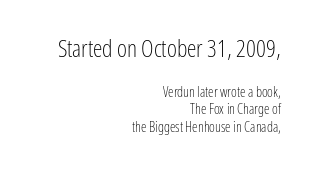
Posture: upright roman. This rendering uses right alignment, leaving the left contour irregular. Underlining? Definitely not there. Is the letter spacing exaggerated? No — it looks like the ordinary default. The letters in the upper block stand taller than those in the block below. Is the stroke heavy? The answer is a plain regular-or-lighter.
